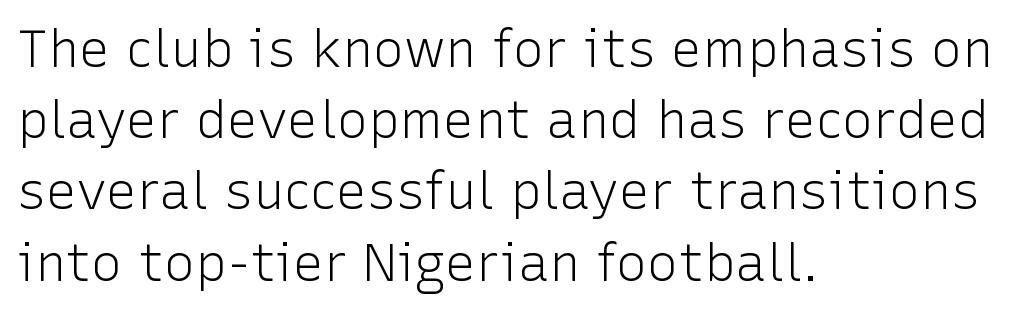
The image shows 52 px light sans-serif type, upright; set left-aligned, normal line spacing (1.37x), normal letter spacing, not underlined; low stroke contrast and a medium x-height.
